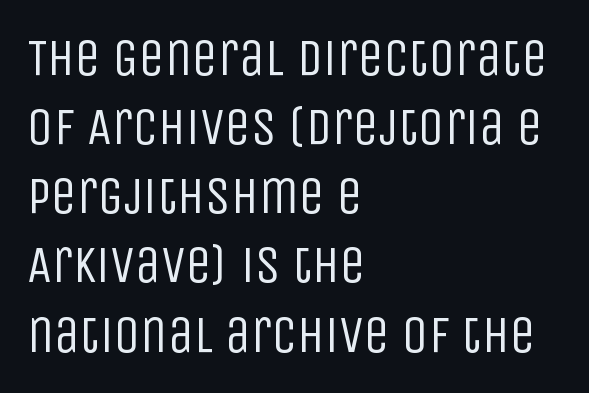
Any mark beneath the type? The region is blank. Horizontal bands of white between lines are of average thickness. Looks like regular typesetting: each glyph gets only the width it needs. The weight would be labelled regular, book, light, or lighter still.
